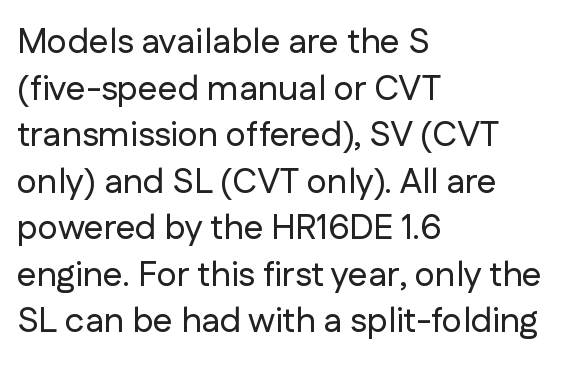
Q: Is the text italic (slanted)? A: No, it is upright.
Q: Is the typeface a serif or a sans-serif typeface? A: Sans-serif.
Q: Is the text underlined? A: No.
Q: How is the paragraph aligned? A: Left-aligned.
Q: Is the spacing between letters normal or unusually wide? A: Normal.
Q: Is the spacing between lines tight, normal or loose? A: Normal.
Q: Width (condensed, normal, or wide)? A: Normal.
Q: Stroke contrast? A: Low.
Q: x-height? A: Medium.
Q: Monospaced? A: No.
